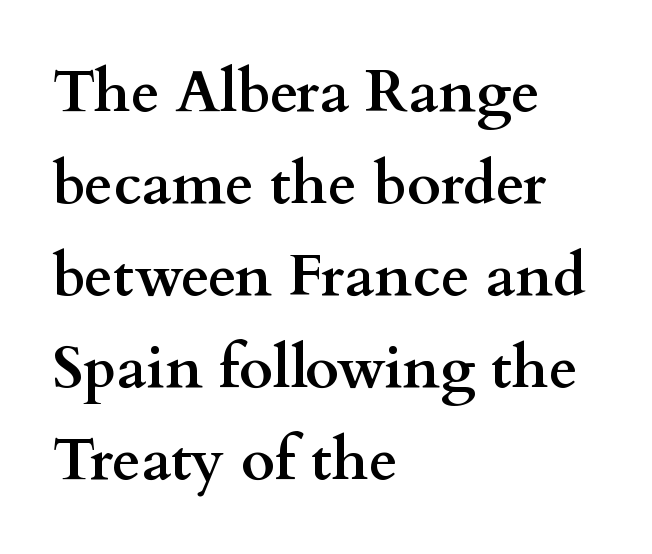
{"serif": "yes", "italic": "no", "bold": "yes", "weight": "semibold", "width": "wide", "stroke_contrast": "medium", "x_height": "small", "monospaced": "no", "underline": "no", "align": "left", "line_spacing": "normal", "line_spacing_ratio": 1.56, "letter_spacing": "normal", "letter_spacing_em": 0.0, "glyph_px": 59}
